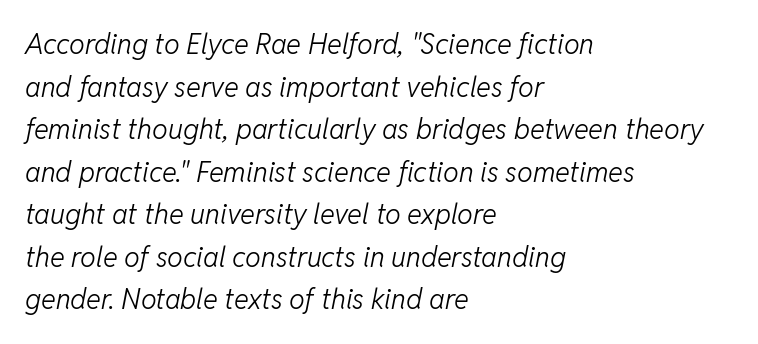
The glyphs are unaccompanied by any horizontal stroke below them. Spacing between characters is what you'd get straight out of the box. Does the lettering tilt? It does — this is italic. The space between consecutive lines is moderate. Unbolded letterforms with no extra heft. These lines are rendered in a variable-pitch font.
